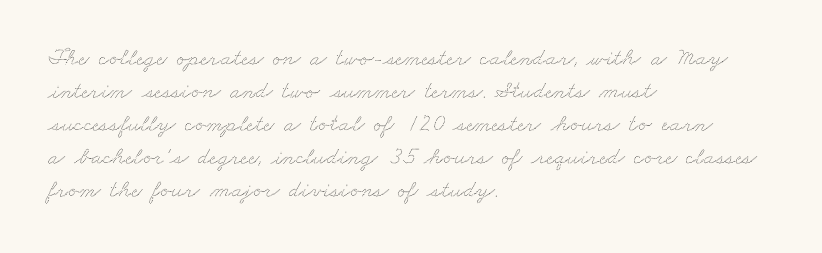
The image shows 24 px text type; set left-aligned, normal line spacing (1.37x), normal letter spacing, not underlined.
